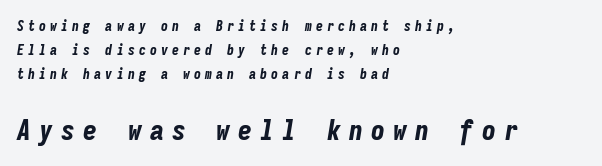
{"italic": "yes", "lean": "right", "slant_degrees": 9, "bold": "yes", "weight": "bold", "width": "condensed", "stroke_contrast": "low", "x_height": "medium", "monospaced": "yes", "underline": "no", "align": "left", "line_spacing_ratio": 1.73, "letter_spacing": "wide", "letter_spacing_em": 0.29, "larger_block": "second", "size_ratio": 2.0, "glyph_px": 28}
